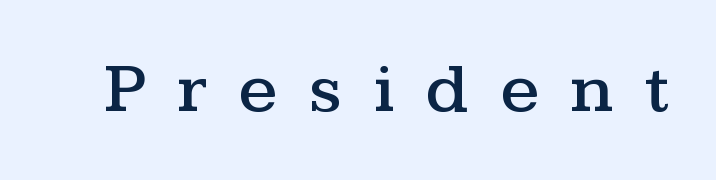
{"serif": "yes", "italic": "no", "width": "wide", "stroke_contrast": "medium", "x_height": "medium", "monospaced": "no", "underline": "no", "letter_spacing": "wide", "letter_spacing_em": 0.44, "glyph_px": 71}
